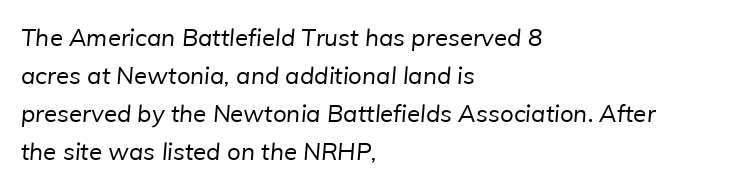
{"bold": "no", "underline": "no", "align": "left", "line_spacing": "normal", "line_spacing_ratio": 1.59, "letter_spacing": "normal", "letter_spacing_em": 0.0, "glyph_px": 24}
